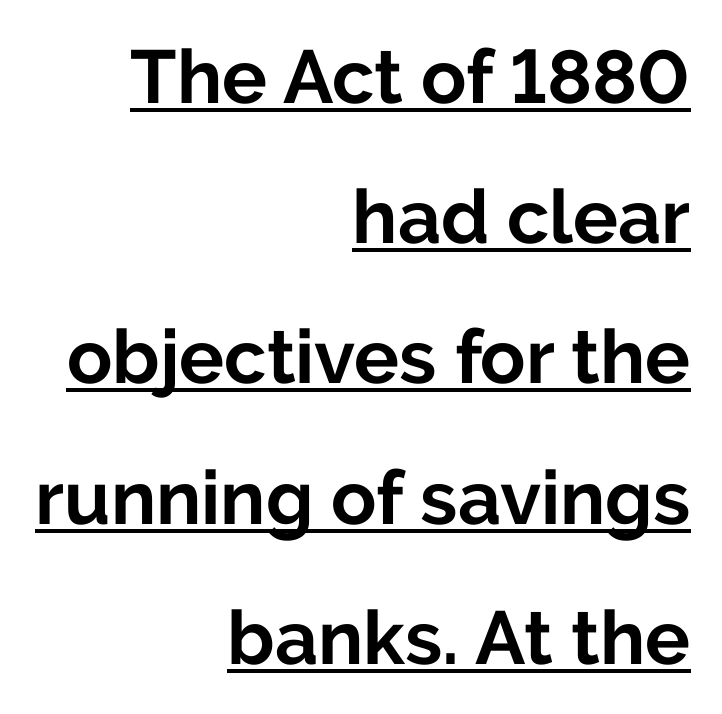
Q: Is the text bold? A: Yes.
Q: Is the text italic (slanted)? A: No, it is upright.
Q: Is the typeface a serif or a sans-serif typeface? A: Sans-serif.
Q: Is the text underlined? A: Yes.
Q: How is the paragraph aligned? A: Right-aligned.
Q: Is the spacing between letters normal or unusually wide? A: Normal.
Q: Width (condensed, normal, or wide)? A: Normal.
Q: Stroke contrast? A: Low.
Q: x-height? A: Medium.
Q: Monospaced? A: No.
